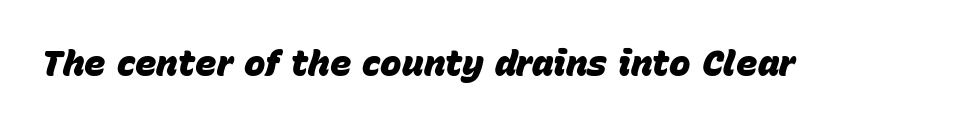
Q: Is the text bold? A: Yes.
Q: Is the text italic (slanted)? A: Yes, it leans right by about 15 degrees.
Q: Is the text underlined? A: No.
Q: Is the spacing between letters normal or unusually wide? A: Normal.
Q: Width (condensed, normal, or wide)? A: Normal.
Q: Stroke contrast? A: Low.
Q: x-height? A: Large.
Q: Monospaced? A: No.
